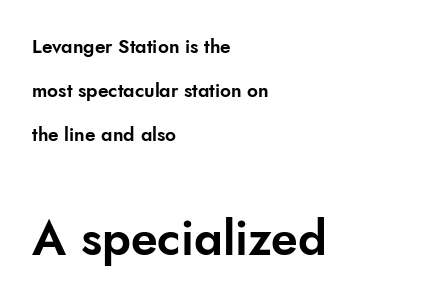
The image shows 48 px sans-serif type, upright; set left-aligned, loose line spacing (2.32x), normal letter spacing, not underlined; the second (bottom) block is 2.53x larger; low stroke contrast and a small x-height.
